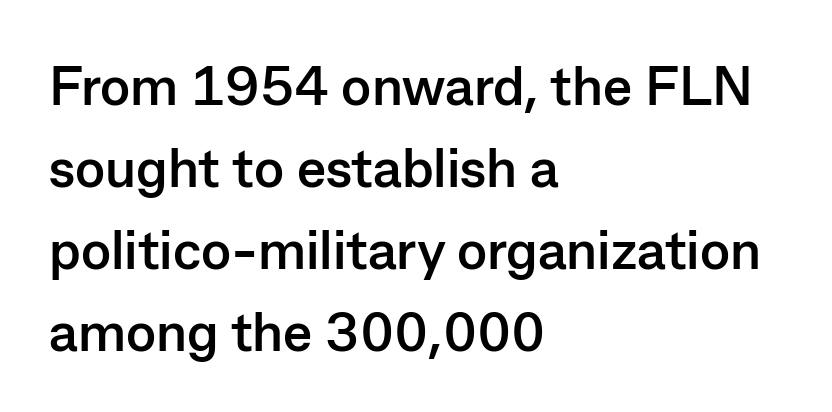
The image shows 55 px semibold sans-serif type, upright; set left-aligned, normal line spacing (1.49x), normal letter spacing, not underlined; low stroke contrast and a medium x-height.
